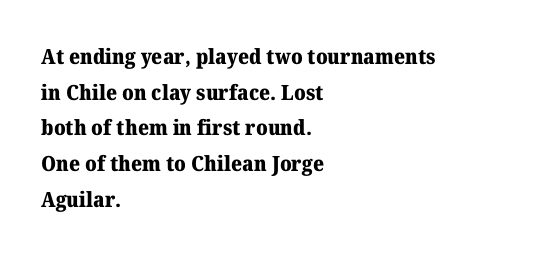
The image shows 21 px bold type, upright; set left-aligned, normal line spacing (1.7x), normal letter spacing, not underlined.
